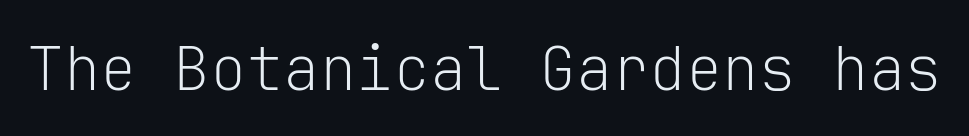
Q: Is the text bold? A: No.
Q: Is the text italic (slanted)? A: No, it is upright.
Q: Is the typeface a serif or a sans-serif typeface? A: Sans-serif.
Q: Is the text underlined? A: No.
Q: Is the spacing between letters normal or unusually wide? A: Normal.
Q: Width (condensed, normal, or wide)? A: Normal.
Q: Stroke contrast? A: Low.
Q: x-height? A: Medium.
Q: Monospaced? A: Yes.
